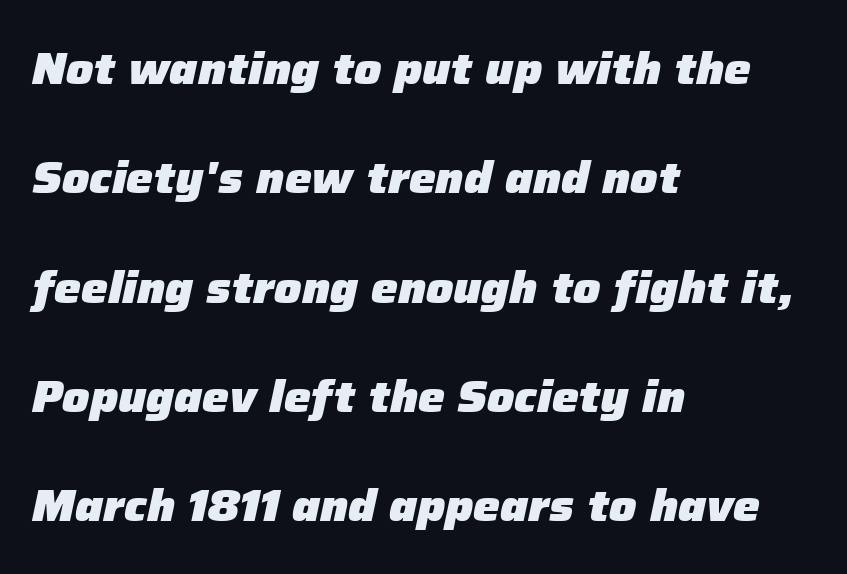
Q: Is the text bold? A: Yes.
Q: Is the text italic (slanted)? A: Yes, it leans right by about 12 degrees.
Q: Is the text underlined? A: No.
Q: How is the paragraph aligned? A: Left-aligned.
Q: Is the spacing between letters normal or unusually wide? A: Normal.
Q: Is the spacing between lines tight, normal or loose? A: Loose.
Q: Width (condensed, normal, or wide)? A: Normal.
Q: Stroke contrast? A: Low.
Q: x-height? A: Medium.
Q: Monospaced? A: No.
